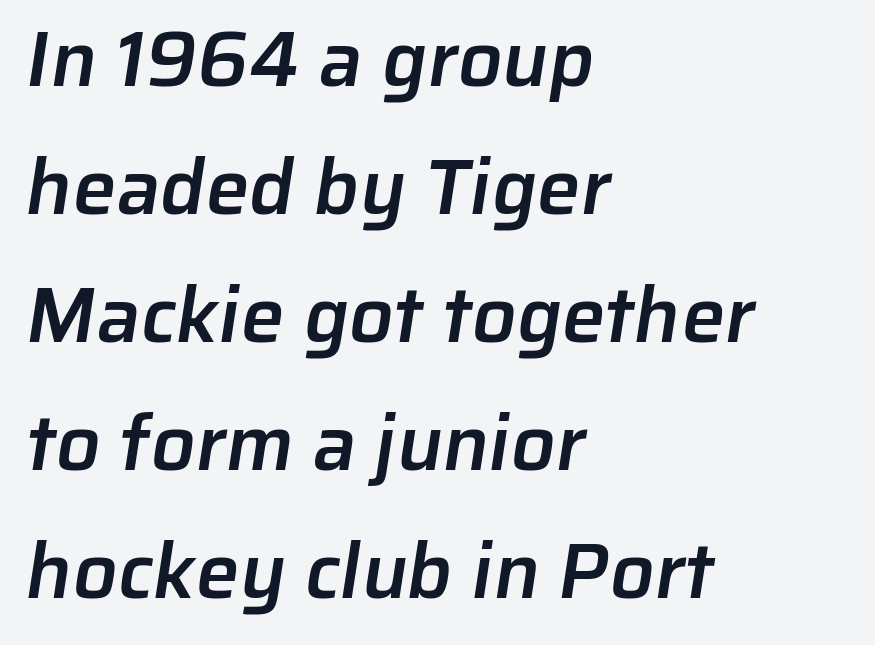
{"serif": "no", "bold": "semi", "weight": "semibold", "width": "normal", "stroke_contrast": "low", "x_height": "medium", "monospaced": "no", "underline": "no", "align": "left", "line_spacing": "normal", "line_spacing_ratio": 1.64, "letter_spacing": "normal", "letter_spacing_em": 0.0, "glyph_px": 78}
